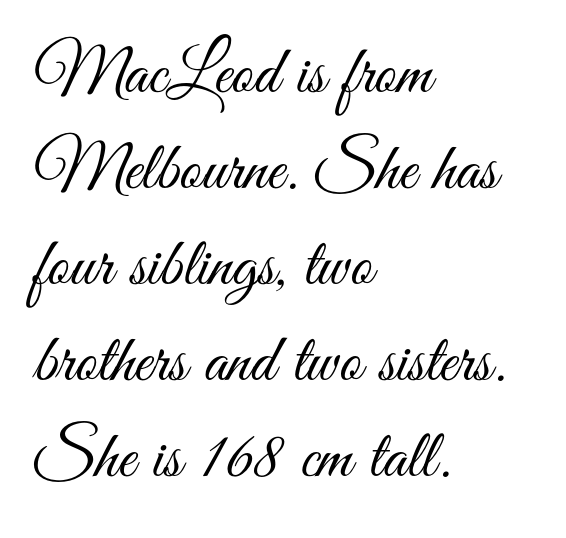
This rendering uses left alignment, leaving the right contour irregular. Whoever set this chose a conventional vertical rhythm. Weight class: somewhere from thin through regular. These lines are rendered in a variable-pitch font.
